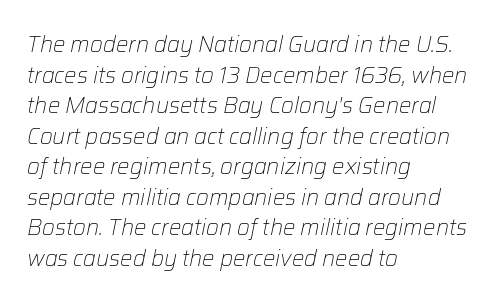
{"italic": "yes", "lean": "right", "slant_degrees": 12, "bold": "no", "underline": "no", "align": "left", "line_spacing": "normal", "line_spacing_ratio": 1.39, "letter_spacing": "normal", "letter_spacing_em": 0.0, "glyph_px": 22}
